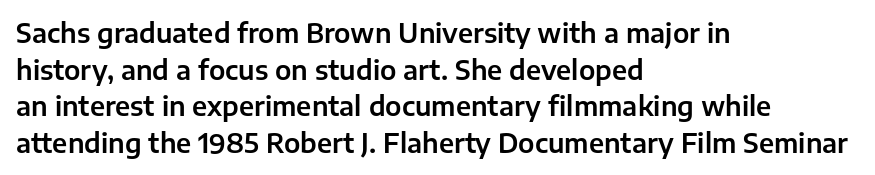
Here the glyphs are tracked normally, forming tight word shapes. Upright lettering throughout. Underline: absent. The lines are quadded left.
